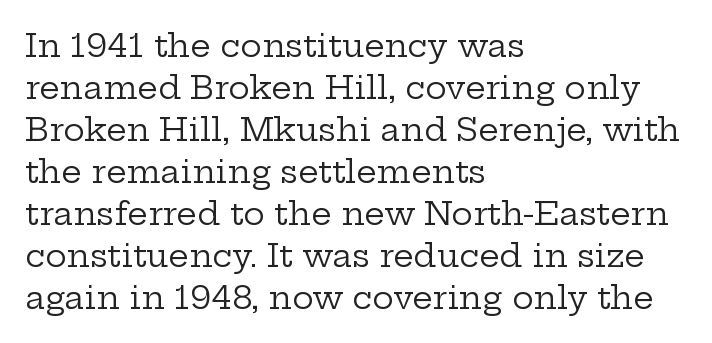
Q: Is the text bold? A: No.
Q: Is the text italic (slanted)? A: No, it is upright.
Q: Is the typeface a serif or a sans-serif typeface? A: Serif.
Q: Is the text underlined? A: No.
Q: How is the paragraph aligned? A: Left-aligned.
Q: Is the spacing between letters normal or unusually wide? A: Normal.
Q: Is the spacing between lines tight, normal or loose? A: Normal.
Q: Width (condensed, normal, or wide)? A: Wide.
Q: Stroke contrast? A: Low.
Q: x-height? A: Medium.
Q: Monospaced? A: No.
